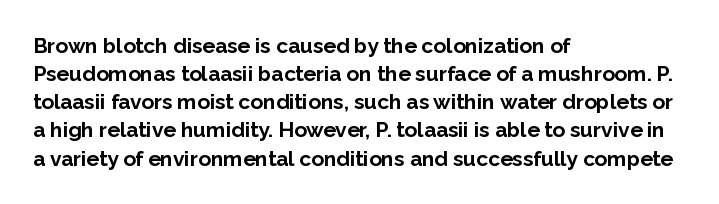
The image shows 21 px bold type, upright; set left-aligned, normal line spacing (1.34x), normal letter spacing, not underlined.
